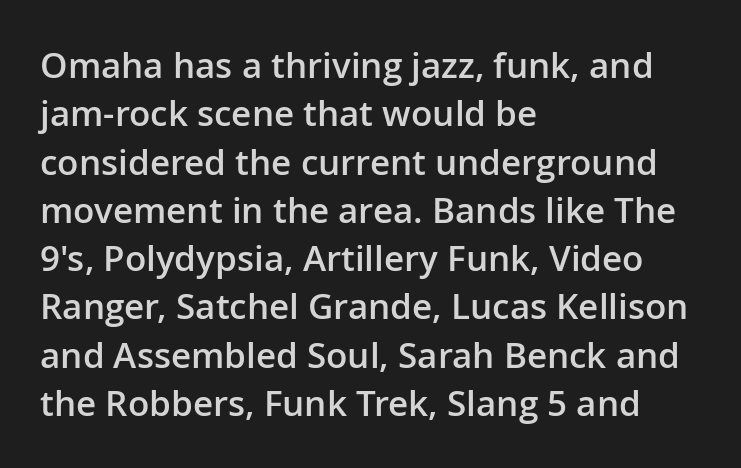
These lines were composed using upright roman letters. The space beneath each line is pristine and unruled. Teacher's note: observe the even left margin — that is flush-left alignment. These lines are composed in type without serifs. Stems and bowls a touch heavier than normal — semibold.
